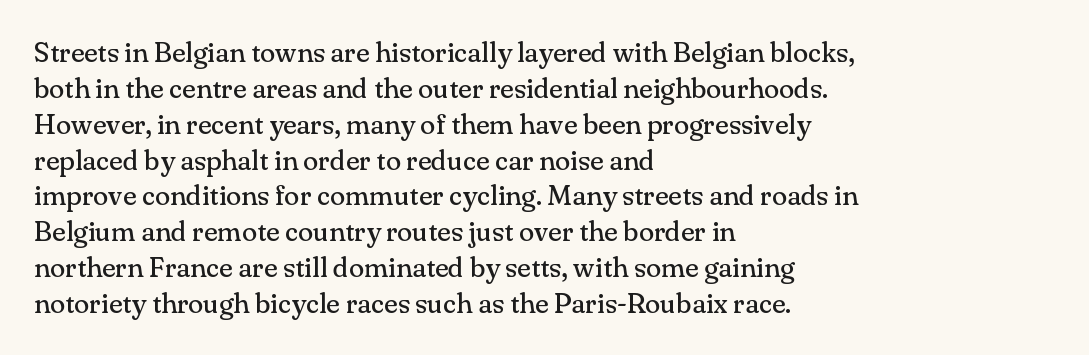
The image shows 28 px regular-weight serif type, upright; set left-aligned, normal line spacing (1.28x), normal letter spacing, not underlined; medium stroke contrast and a small x-height.
